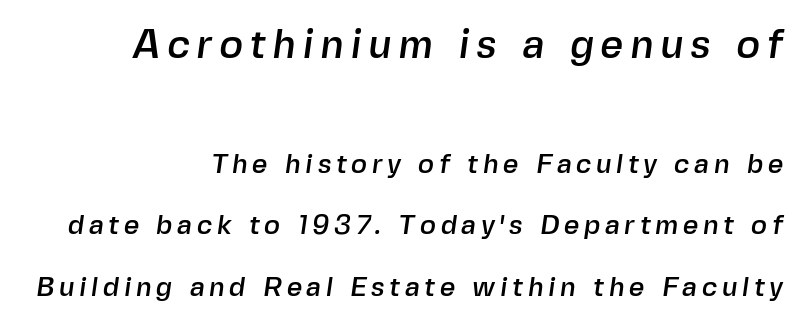
Q: Is the typeface a serif or a sans-serif typeface? A: Sans-serif.
Q: Is the text underlined? A: No.
Q: How is the paragraph aligned? A: Right-aligned.
Q: Is the spacing between lines tight, normal or loose? A: Loose.
Q: Which block of text is set in a larger size, the first (top) or the second (bottom)? A: The first (top) one.
Q: Width (condensed, normal, or wide)? A: Normal.
Q: x-height? A: Medium.
Q: Monospaced? A: No.
